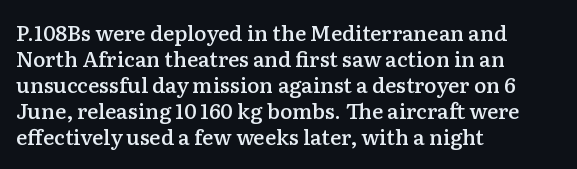
Set as a demibold, roughly 600 on the weight scale. Letter spacing: default. Where is the straight margin? On the left. Designer's note — italics off, roman on. Descenders are the only things crossing below the line.
